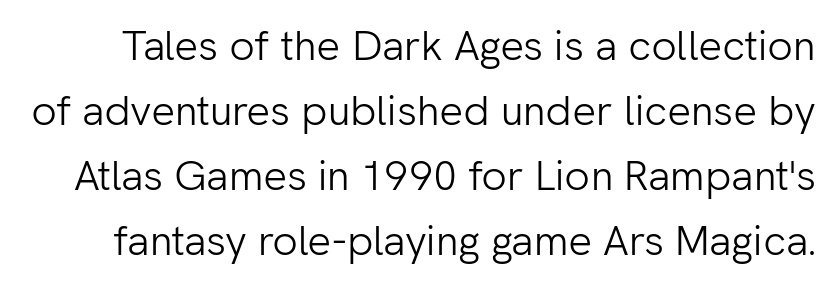
The image shows 42 px light sans-serif type, upright; set normal line spacing (1.55x), normal letter spacing, not underlined; low stroke contrast and a medium x-height.
